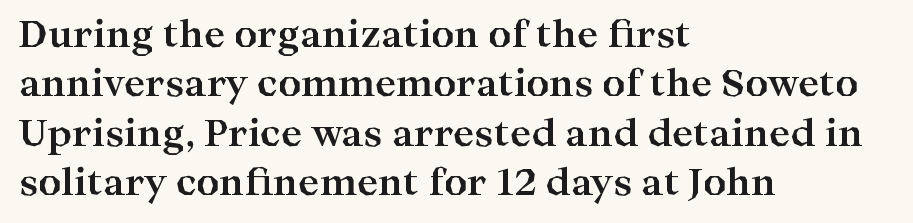
The lines are quadded left. Has an underline been added? It has not. These lines sit exactly where default settings would place them. Think of a printed novel: that variable character pitch is what you see here.
